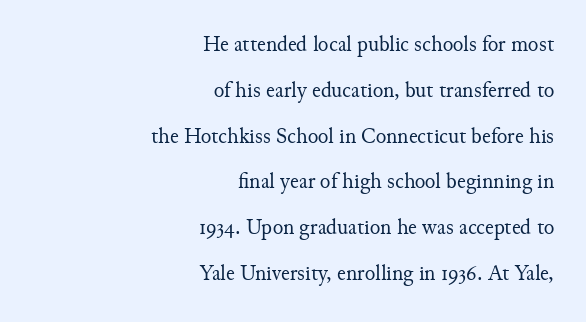
Posture: vertical. Is the stroke heavy? The answer is a plain regular-or-lighter. Quick note: interline space is abundant. The face used here is rendered with its standard letterfit.
